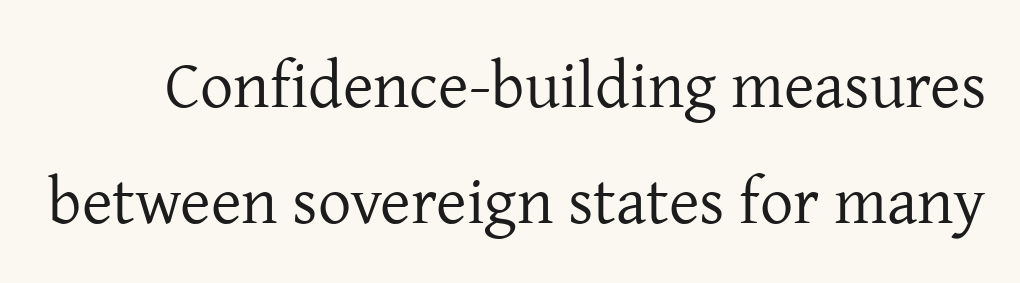
There is no visible air inserted between adjacent glyphs. Heaviness? Minimal to ordinary, like unemphasized prose. Character widths vary here, with narrow letters taking less room than wide ones. Examine the stroke ends and you'll spot serifs.
